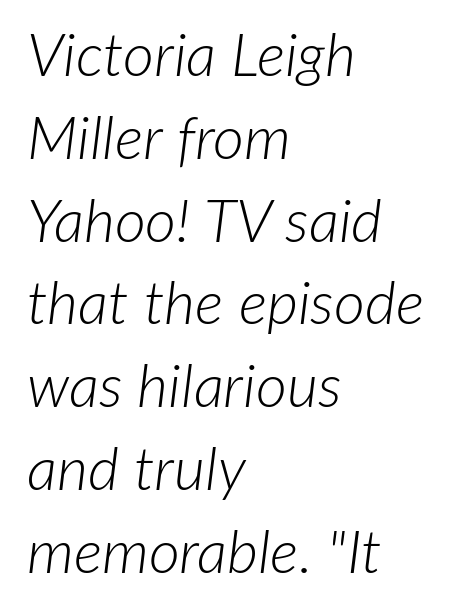
{"italic": "yes", "lean": "right", "slant_degrees": 7, "bold": "no", "weight": "light", "width": "normal", "stroke_contrast": "low", "x_height": "medium", "monospaced": "no", "underline": "no", "align": "left", "line_spacing": "normal", "line_spacing_ratio": 1.38, "letter_spacing": "normal", "letter_spacing_em": 0.0, "glyph_px": 60}
